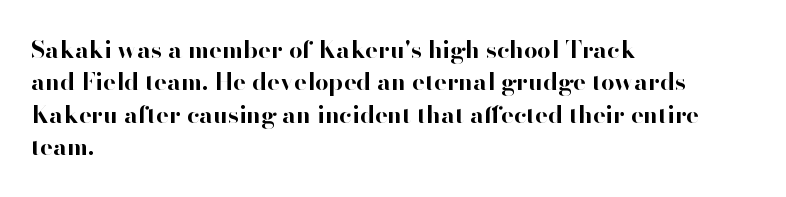
The image shows 24 px bold type, upright; set left-aligned, normal line spacing (1.35x), normal letter spacing, not underlined.
